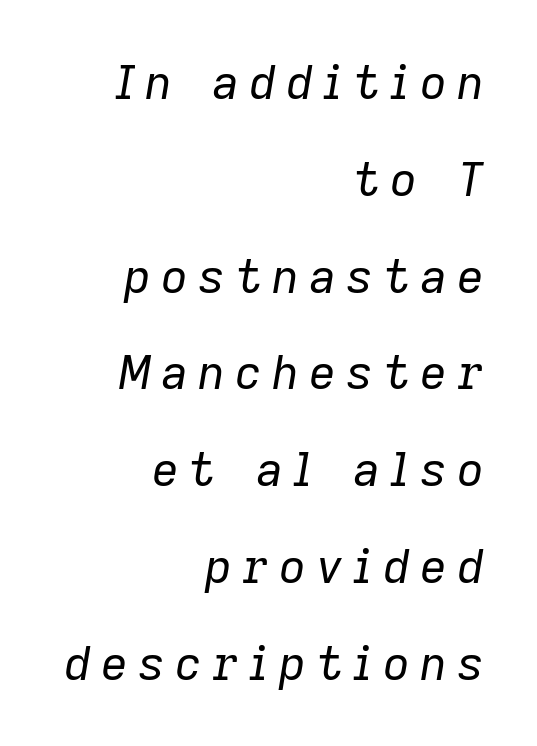
The whole block is typeset with a tilt. Each word looks stretched out because of the extra space between its letters. This sample has the flowing, uneven cadence of proportional lettering. Ink coverage per letter is moderate at most. The passage shown stacks its lines with a broad gap. The string is rendered with underlining switched off.
